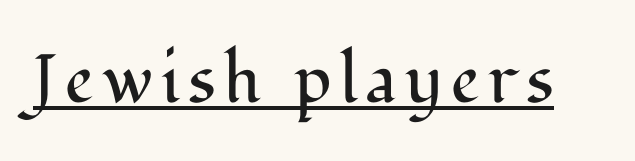
{"serif": "yes", "italic": "no", "bold": "no", "weight": "regular", "width": "normal", "stroke_contrast": "medium", "x_height": "medium", "monospaced": "no", "underline": "yes", "glyph_px": 68}
